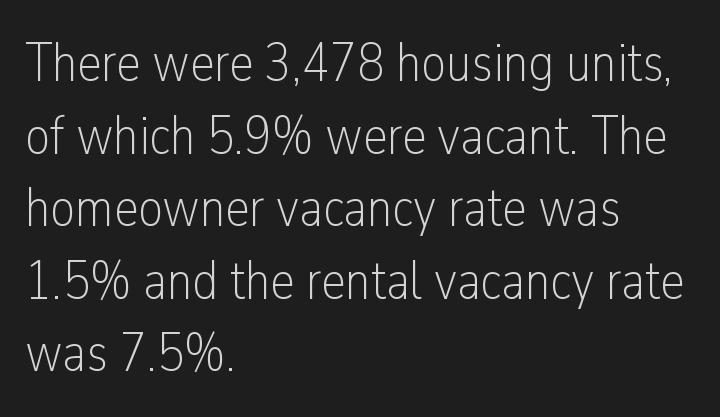
{"serif": "no", "italic": "no", "bold": "no", "weight": "light", "width": "condensed", "stroke_contrast": "low", "x_height": "medium", "monospaced": "no", "underline": "no", "align": "left", "line_spacing": "normal", "line_spacing_ratio": 1.32, "letter_spacing": "normal", "letter_spacing_em": 0.0, "glyph_px": 55}
